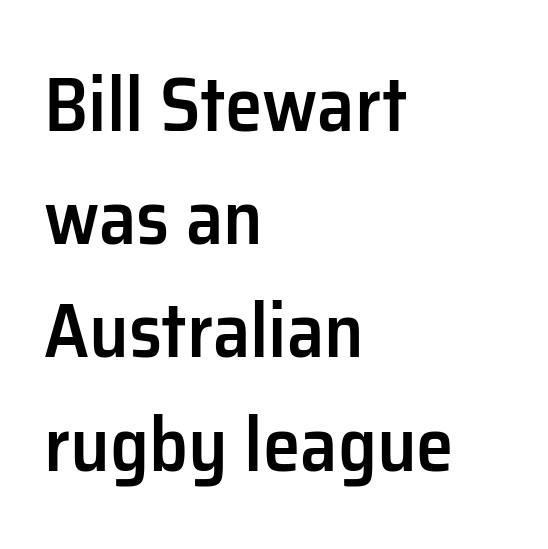
Q: Is the text bold? A: Semi-bold.
Q: Is the text italic (slanted)? A: No, it is upright.
Q: Is the typeface a serif or a sans-serif typeface? A: Sans-serif.
Q: Is the text underlined? A: No.
Q: How is the paragraph aligned? A: Left-aligned.
Q: Is the spacing between letters normal or unusually wide? A: Normal.
Q: Is the spacing between lines tight, normal or loose? A: Normal.
Q: Width (condensed, normal, or wide)? A: Normal.
Q: Stroke contrast? A: Low.
Q: x-height? A: Medium.
Q: Monospaced? A: No.
